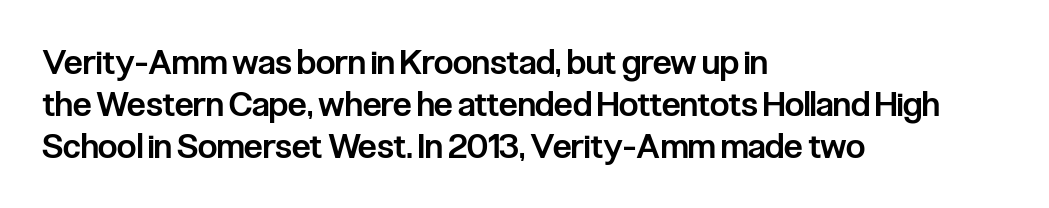
{"serif": "no", "italic": "no", "bold": "semi", "weight": "semibold", "width": "condensed", "stroke_contrast": "low", "x_height": "medium", "monospaced": "no", "underline": "no", "align": "left", "line_spacing_ratio": 1.23, "letter_spacing": "normal", "letter_spacing_em": 0.0, "glyph_px": 34}
